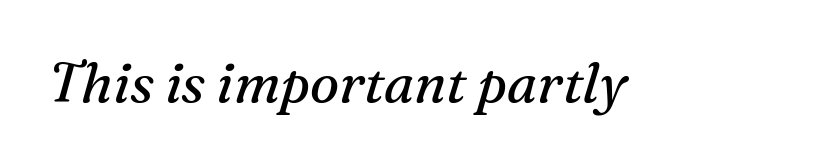
The image shows 55 px regular-weight serif type, italic (leaning right); set normal letter spacing, not underlined; medium stroke contrast and a medium x-height.
